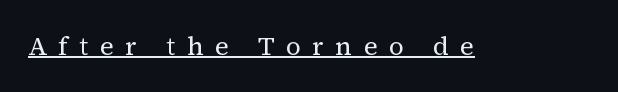
Underlined type. This is the regular roman posture of the typeface. There is plenty of visible air inserted between adjacent glyphs. The strokes carry an ordinary text weight at most.
